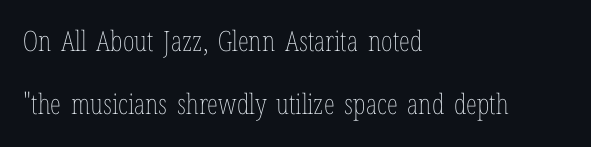
{"italic": "no", "bold": "no", "weight": "thin", "width": "condensed", "stroke_contrast": "low", "x_height": "medium", "monospaced": "no", "underline": "no", "align": "left", "line_spacing": "loose", "line_spacing_ratio": 2.26, "letter_spacing": "normal", "letter_spacing_em": 0.0, "glyph_px": 28}
